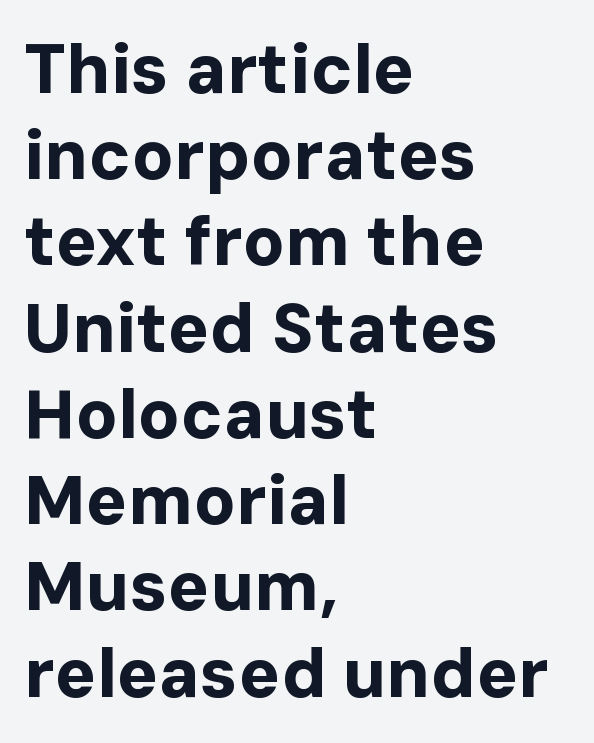
Strokes here are thick enough to call this a true bold. Style check: upright. Looks like regular typesetting: each glyph gets only the width it needs. Every row of glyphs begins at an identical x-position on the left.
